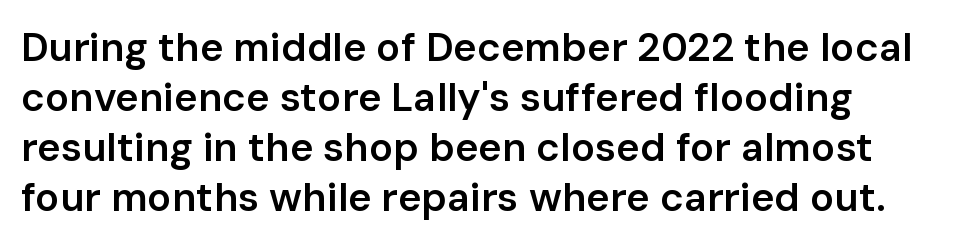
Leading: standard. A roman cut, with each character standing at attention. Notice the strokes are somewhat thickened but not fully heavy: this is a semibold. The characters display no serif detailing; their extremities are plain. Proportional: the letters do not fall into vertical columns. Any mark beneath the type? The region is blank.
